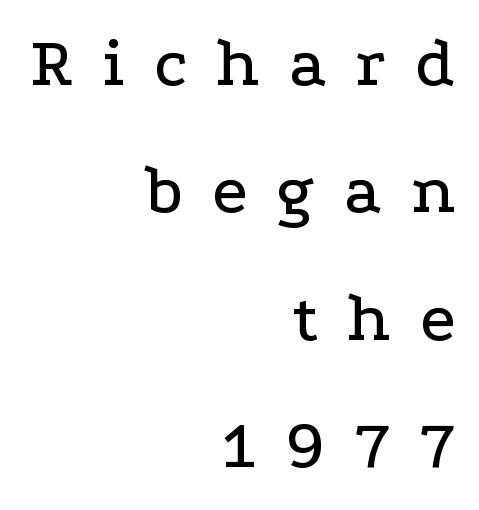
Line ends are locked; line starts wander. Regarding serifs, this sample has them. Every stem runs plumb, perpendicular to the baseline. The rendering inserts visible extra space after every character. The gap between lines stays unmarked.
